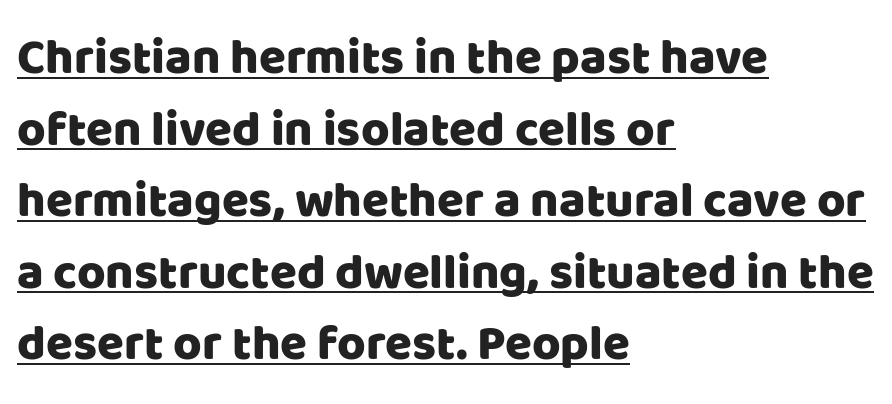
These lines are rendered in a variable-pitch font. A typesetter would call this leading conventional body-copy spacing. Visually the block forms a straight wall on the left and a jagged coastline on the right. Does the type have serifs? No, each stem ends abruptly. Rendered with straight, roman letterforms. Looks like someone drew a line under every word here.
